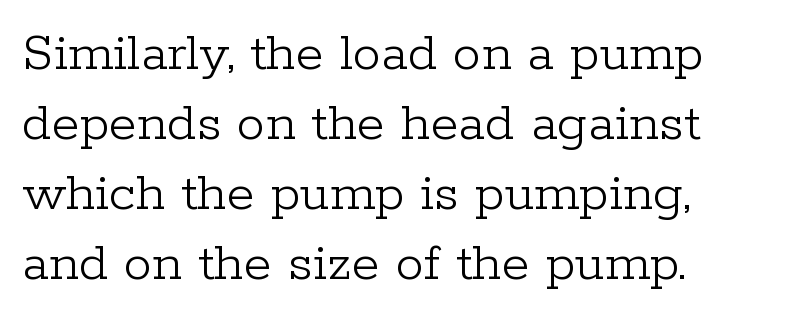
Think of a printed novel: that variable character pitch is what you see here. The characters display serif detailing at their extremities. Quick note: underline off. No extra ink here — the face is not bold.
